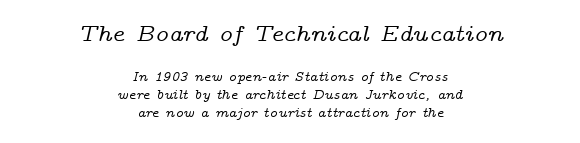
Q: Is the text italic (slanted)? A: Yes, it leans right by about 14 degrees.
Q: Is the text underlined? A: No.
Q: How is the paragraph aligned? A: Centered.
Q: Is the spacing between letters normal or unusually wide? A: Normal.
Q: Is the spacing between lines tight, normal or loose? A: Normal.
Q: Which block of text is set in a larger size, the first (top) or the second (bottom)? A: The first (top) one.
